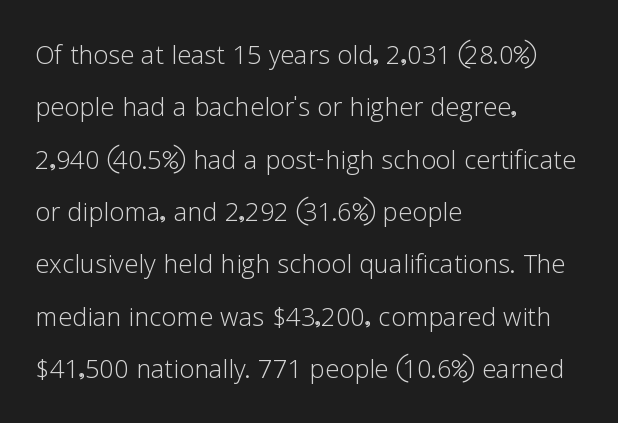
{"serif": "no", "italic": "no", "bold": "no", "weight": "light", "width": "normal", "stroke_contrast": "low", "x_height": "medium", "monospaced": "no", "underline": "no", "align": "left", "line_spacing": "normal", "line_spacing_ratio": 1.54, "letter_spacing": "normal", "letter_spacing_em": 0.0, "glyph_px": 34}
